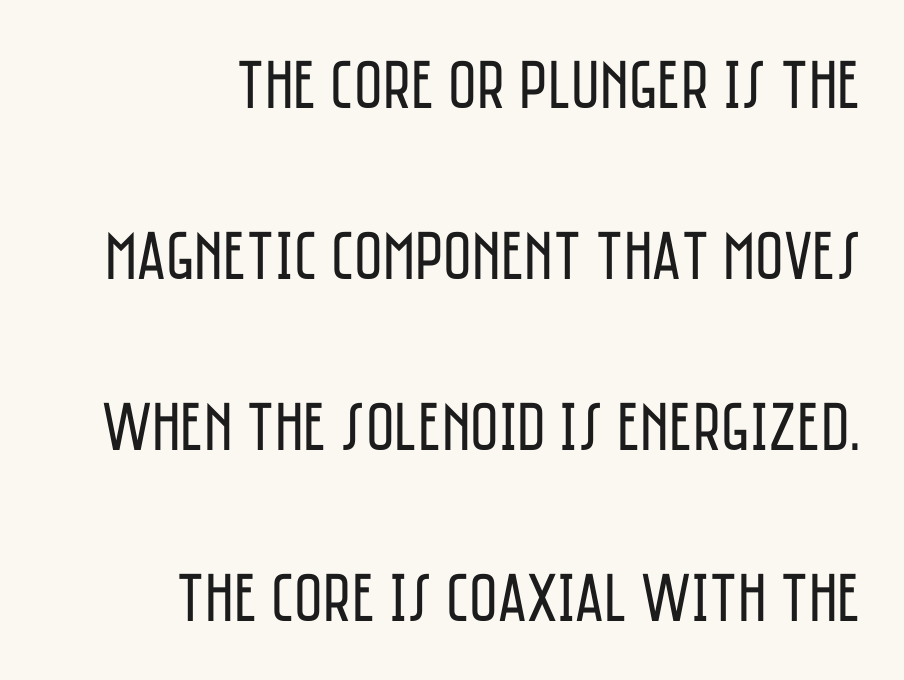
{"serif": "no", "italic": "no", "bold": "no", "weight": "regular", "width": "condensed", "stroke_contrast": "low", "x_height": "large", "monospaced": "no", "underline": "no", "align": "right", "line_spacing": "loose", "line_spacing_ratio": 2.48, "letter_spacing": "normal", "letter_spacing_em": 0.0, "glyph_px": 69}
